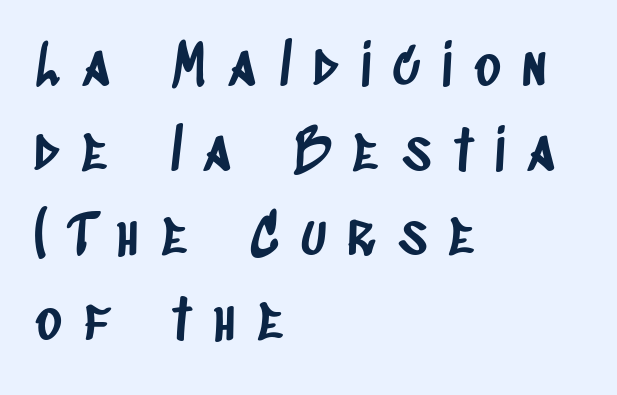
Has an underline been added? It has not. All the whitespace from short lines collects on the right. Inter-character spacing is expanded well beyond the font's built-in metrics. Here the designer chose a conventional face with non-uniform glyph widths.
